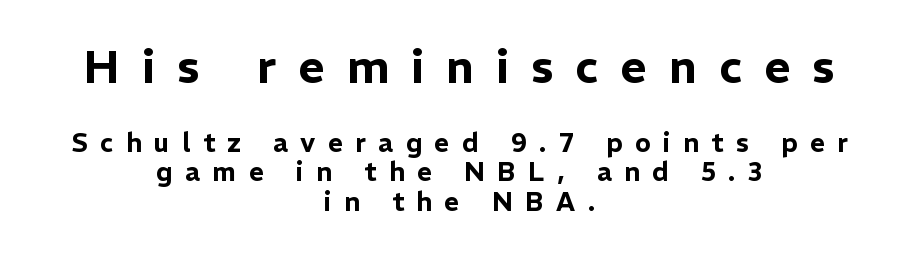
{"serif": "no", "italic": "no", "width": "normal", "stroke_contrast": "low", "x_height": "medium", "monospaced": "no", "underline": "no", "align": "center", "line_spacing": "tight", "line_spacing_ratio": 1.13, "letter_spacing": "wide", "letter_spacing_em": 0.48, "larger_block": "first", "size_ratio": 1.77, "glyph_px": 46}
